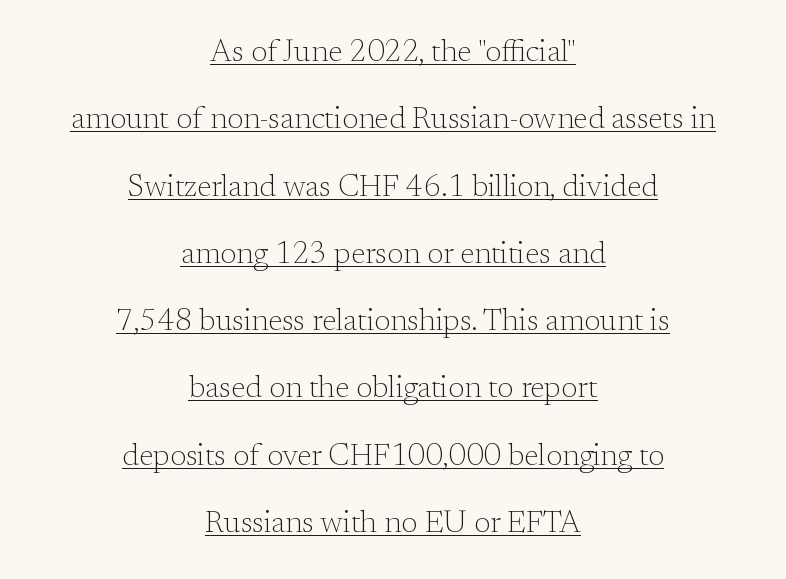
The image shows 31 px light serif type, upright; set centered, loose line spacing (2.17x), normal letter spacing, underlined; medium stroke contrast and a small x-height.
